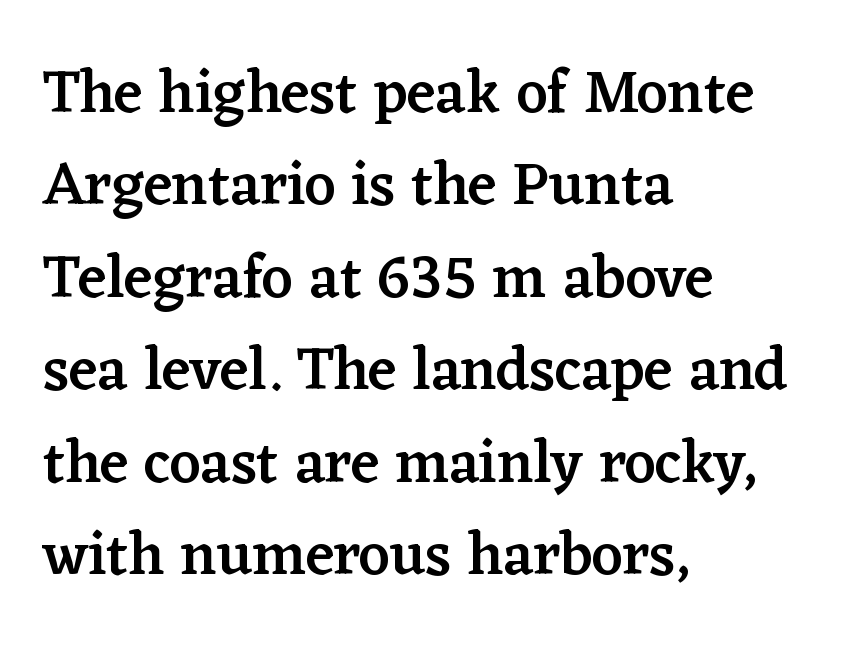
The image shows 60 px semibold serif type, upright; set left-aligned, normal line spacing (1.54x), normal letter spacing, not underlined; low stroke contrast and a medium x-height.
